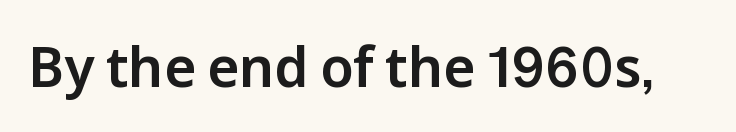
Q: Is the text italic (slanted)? A: No, it is upright.
Q: Is the typeface a serif or a sans-serif typeface? A: Sans-serif.
Q: Is the text underlined? A: No.
Q: Is the spacing between letters normal or unusually wide? A: Normal.
Q: Width (condensed, normal, or wide)? A: Normal.
Q: Stroke contrast? A: Low.
Q: x-height? A: Medium.
Q: Monospaced? A: No.
